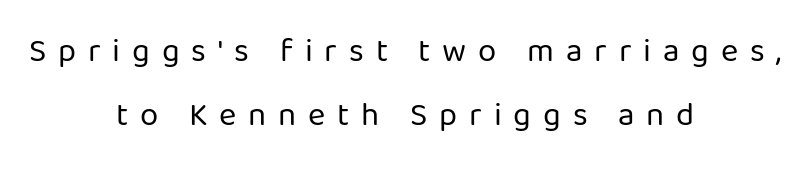
Regarding leading, the lines here are spaced well apart. Nobody drew a line under any word here. Rendered with straight, roman letterforms. The letters carry no serifs — their stems end cleanly without finishing strokes. Stroke thickness stays within the range of a standard reading face or lighter. The face used here is proportionally spaced, like ordinary book or web type.
